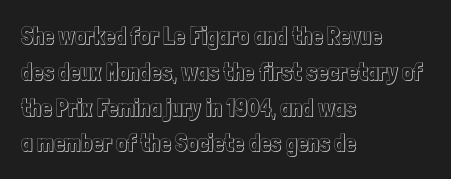
The image shows 24 px text type, upright; set left-aligned, normal line spacing (1.49x), normal letter spacing, not underlined.
